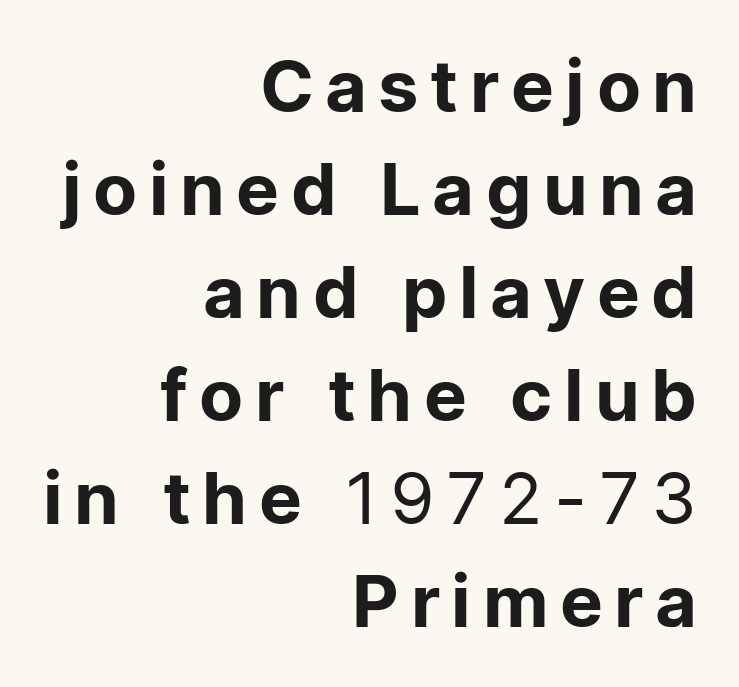
Q: Is the text bold? A: No.
Q: Is the text italic (slanted)? A: No, it is upright.
Q: Is the typeface a serif or a sans-serif typeface? A: Sans-serif.
Q: Is the text underlined? A: No.
Q: How is the paragraph aligned? A: Right-aligned.
Q: Is the spacing between lines tight, normal or loose? A: Normal.
Q: Width (condensed, normal, or wide)? A: Normal.
Q: Stroke contrast? A: Low.
Q: x-height? A: Medium.
Q: Monospaced? A: No.
